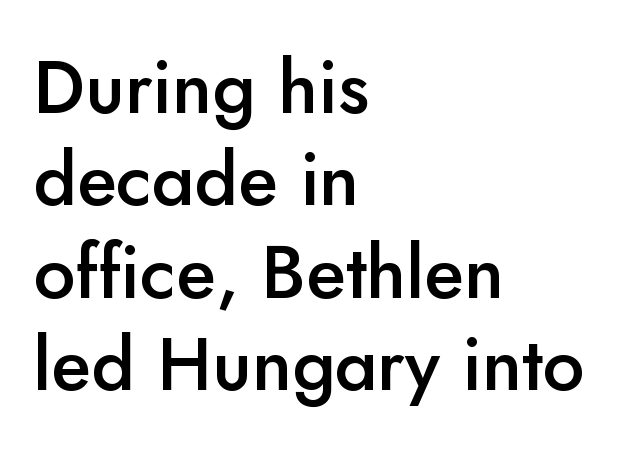
The image shows 74 px semibold sans-serif type, upright; set left-aligned, normal line spacing (1.25x), normal letter spacing, not underlined; low stroke contrast and a small x-height.
